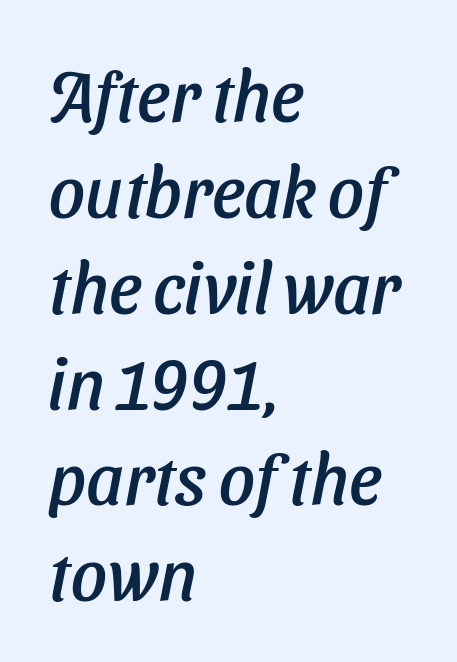
{"width": "normal", "stroke_contrast": "low", "x_height": "medium", "monospaced": "no", "underline": "no", "align": "left", "line_spacing": "normal", "line_spacing_ratio": 1.35, "letter_spacing": "normal", "letter_spacing_em": 0.0, "glyph_px": 71}
